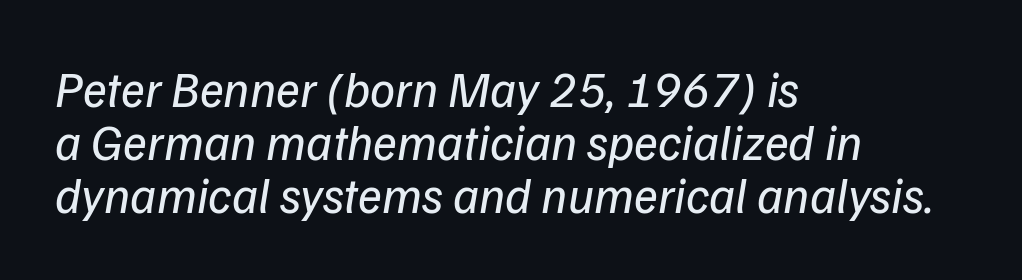
{"serif": "no", "bold": "no", "weight": "regular", "width": "normal", "stroke_contrast": "low", "x_height": "medium", "monospaced": "no", "underline": "no", "align": "left", "line_spacing": "tight", "line_spacing_ratio": 1.06, "letter_spacing": "normal", "letter_spacing_em": 0.0, "glyph_px": 50}
